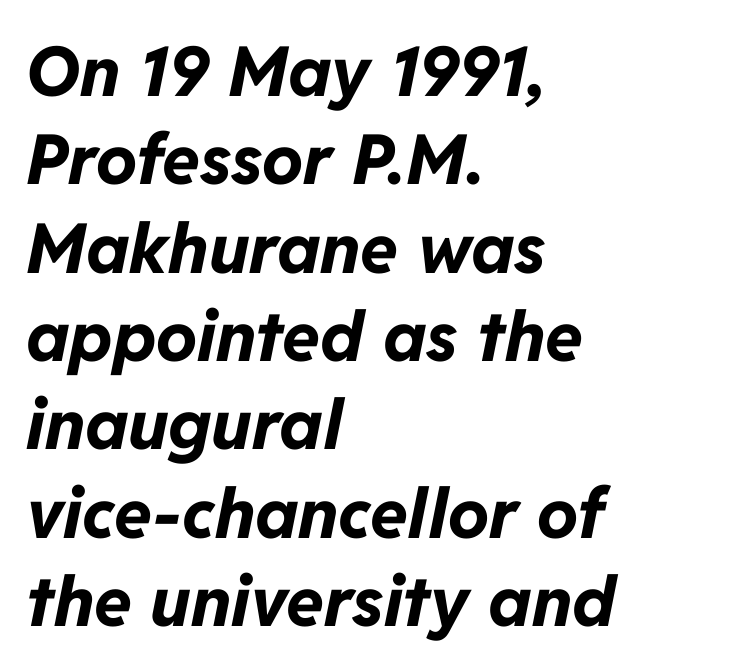
Q: Is the text bold? A: Yes.
Q: Is the text italic (slanted)? A: Yes, it leans right by about 11 degrees.
Q: Is the text underlined? A: No.
Q: How is the paragraph aligned? A: Left-aligned.
Q: Is the spacing between letters normal or unusually wide? A: Normal.
Q: Is the spacing between lines tight, normal or loose? A: Normal.
Q: Width (condensed, normal, or wide)? A: Normal.
Q: Stroke contrast? A: Low.
Q: x-height? A: Medium.
Q: Monospaced? A: No.
